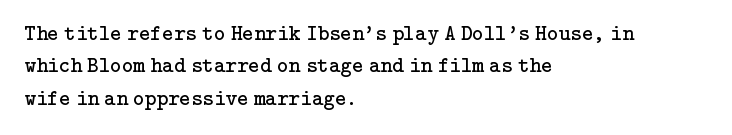
Q: Is the text bold? A: No.
Q: Is the text italic (slanted)? A: No, it is upright.
Q: Is the text underlined? A: No.
Q: How is the paragraph aligned? A: Left-aligned.
Q: Is the spacing between letters normal or unusually wide? A: Normal.
Q: Is the spacing between lines tight, normal or loose? A: Normal.
